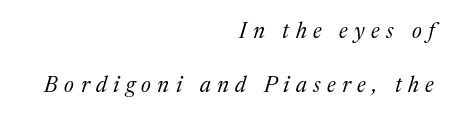
The image shows 22 px text type, italic (leaning right); set right-aligned, loose line spacing (2.44x), unusually wide letter spacing (+0.29 em), not underlined.
